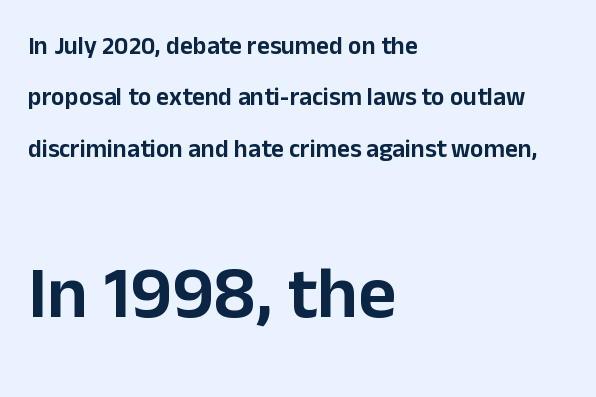
Q: Is the text italic (slanted)? A: No, it is upright.
Q: Is the typeface a serif or a sans-serif typeface? A: Sans-serif.
Q: Is the text underlined? A: No.
Q: How is the paragraph aligned? A: Left-aligned.
Q: Is the spacing between letters normal or unusually wide? A: Normal.
Q: Is the spacing between lines tight, normal or loose? A: Loose.
Q: Which block of text is set in a larger size, the first (top) or the second (bottom)? A: The second (bottom) one.
Q: Width (condensed, normal, or wide)? A: Normal.
Q: Stroke contrast? A: Low.
Q: x-height? A: Medium.
Q: Monospaced? A: No.
